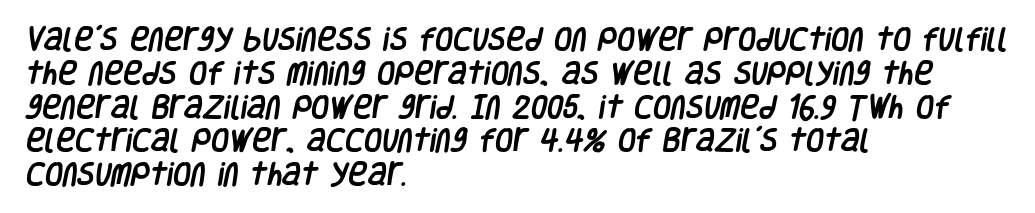
The horizontal fit of the characters is conventional and even. Visually the block forms a straight wall on the left and a jagged coastline on the right. The baseline area is clear. Vertically, the passage feels balanced, rows spaced as you'd expect.
